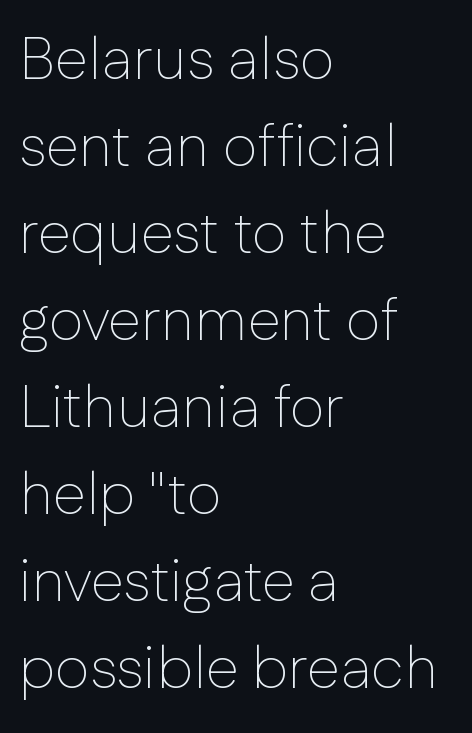
Q: Is the text bold? A: No.
Q: Is the text italic (slanted)? A: No, it is upright.
Q: Is the typeface a serif or a sans-serif typeface? A: Sans-serif.
Q: Is the text underlined? A: No.
Q: How is the paragraph aligned? A: Left-aligned.
Q: Is the spacing between letters normal or unusually wide? A: Normal.
Q: Is the spacing between lines tight, normal or loose? A: Normal.
Q: Width (condensed, normal, or wide)? A: Normal.
Q: Stroke contrast? A: Low.
Q: x-height? A: Medium.
Q: Monospaced? A: No.
